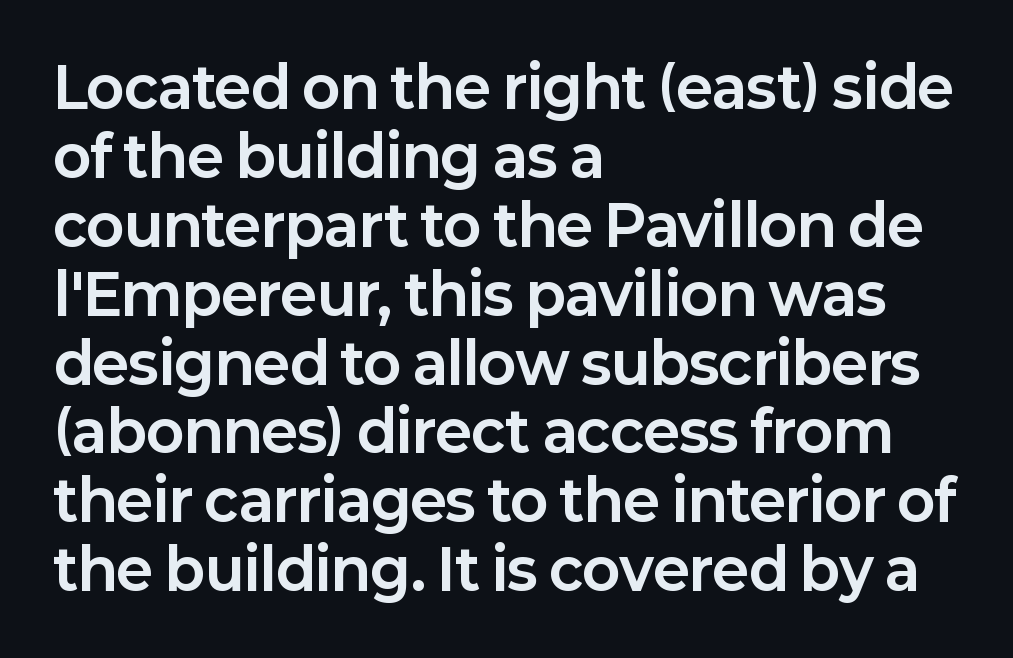
The image shows 56 px bold sans-serif type, upright; set left-aligned, line spacing 1.23x, normal letter spacing, not underlined; low stroke contrast and a medium x-height.
